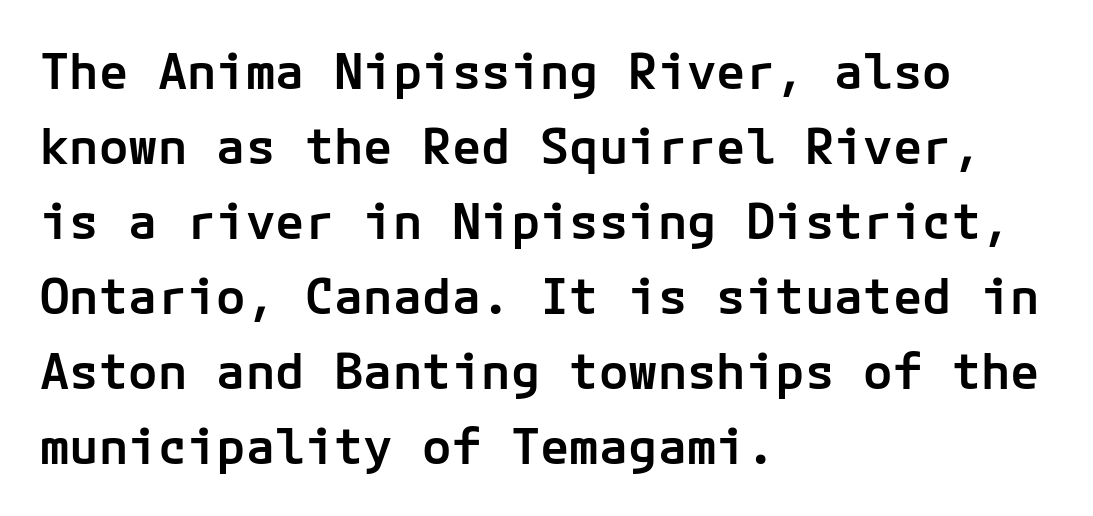
Type without underlining. Ordinary non-slanted type is in use. The face used here is a sans, in the tradition of grotesques and geometrics. The typesetter chose a ragged-right arrangement here.
